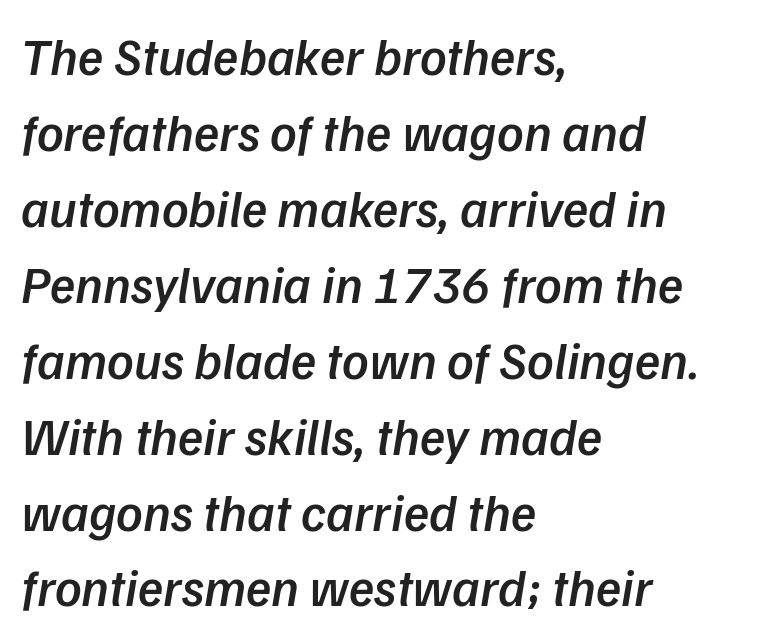
{"serif": "no", "bold": "semi", "weight": "semibold", "width": "normal", "stroke_contrast": "low", "x_height": "medium", "monospaced": "no", "underline": "no", "align": "left", "line_spacing": "normal", "line_spacing_ratio": 1.46, "letter_spacing": "normal", "letter_spacing_em": 0.0, "glyph_px": 52}
